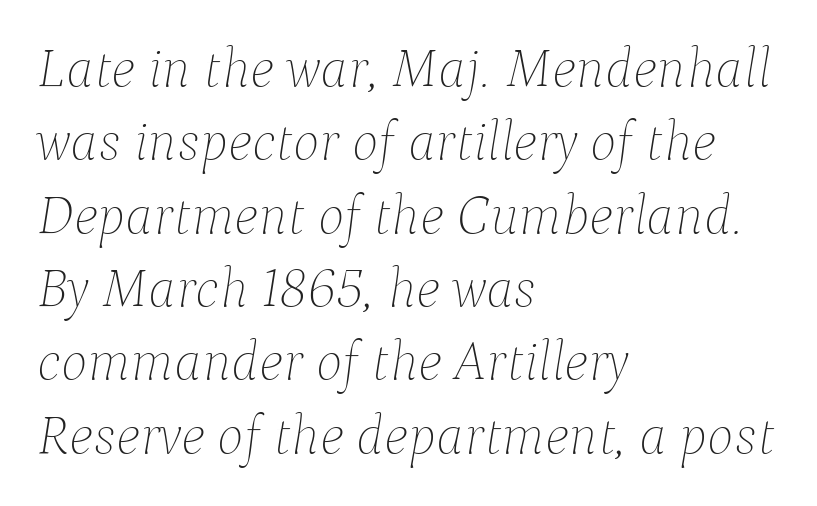
The image shows 56 px thin type, italic (leaning right); set left-aligned, normal line spacing (1.31x), normal letter spacing, not underlined; low stroke contrast and a medium x-height.
